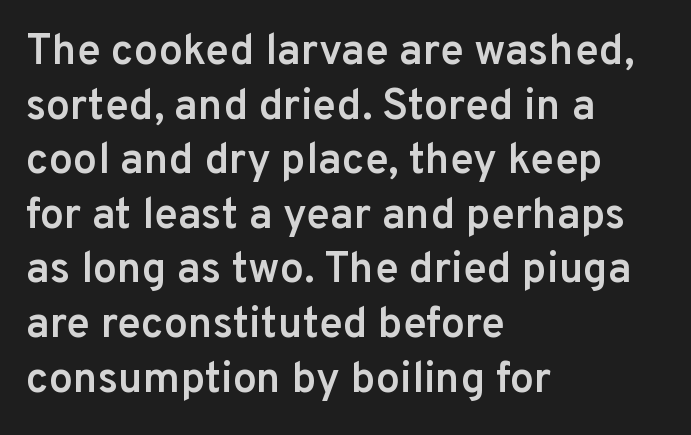
Q: Is the text bold? A: Semi-bold.
Q: Is the text italic (slanted)? A: No, it is upright.
Q: Is the typeface a serif or a sans-serif typeface? A: Sans-serif.
Q: Is the text underlined? A: No.
Q: How is the paragraph aligned? A: Left-aligned.
Q: Is the spacing between letters normal or unusually wide? A: Normal.
Q: Is the spacing between lines tight, normal or loose? A: Normal.
Q: Width (condensed, normal, or wide)? A: Normal.
Q: Stroke contrast? A: Low.
Q: x-height? A: Medium.
Q: Monospaced? A: No.
